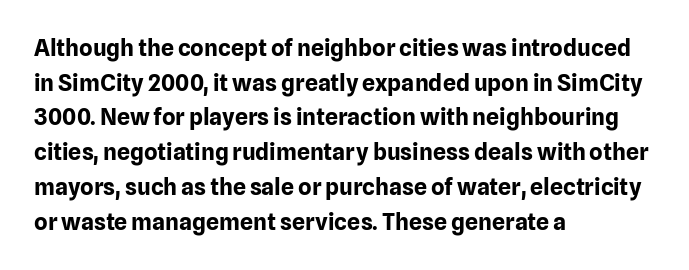
Q: Is the text bold? A: Yes.
Q: Is the text italic (slanted)? A: No, it is upright.
Q: Is the text underlined? A: No.
Q: How is the paragraph aligned? A: Left-aligned.
Q: Is the spacing between letters normal or unusually wide? A: Normal.
Q: Is the spacing between lines tight, normal or loose? A: Normal.
